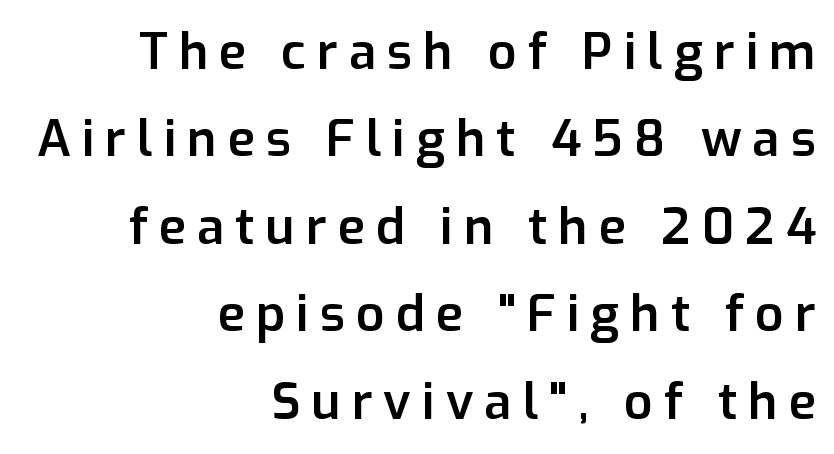
{"serif": "no", "italic": "no", "bold": "semi", "weight": "semibold", "width": "normal", "stroke_contrast": "low", "x_height": "medium", "monospaced": "no", "underline": "no", "align": "right", "line_spacing_ratio": 1.75, "letter_spacing": "wide", "letter_spacing_em": 0.22, "glyph_px": 50}
